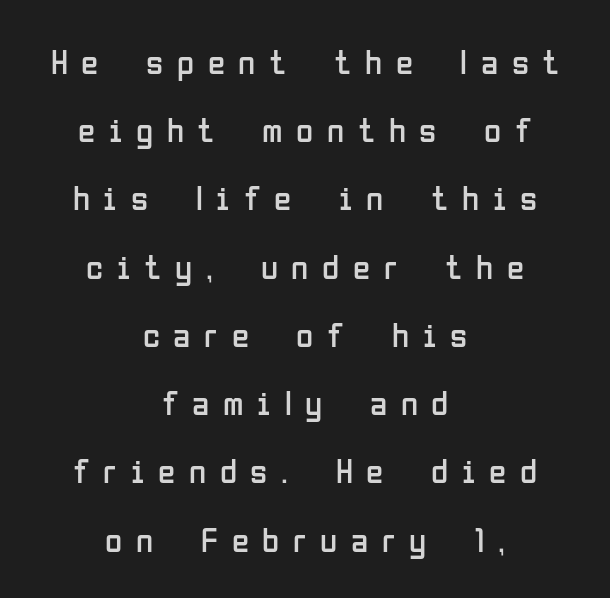
The image shows 35 px regular-weight, condensed sans-serif type, upright; set centered, loose line spacing (1.95x), unusually wide letter spacing (+0.39 em), not underlined; low stroke contrast and a medium x-height.
